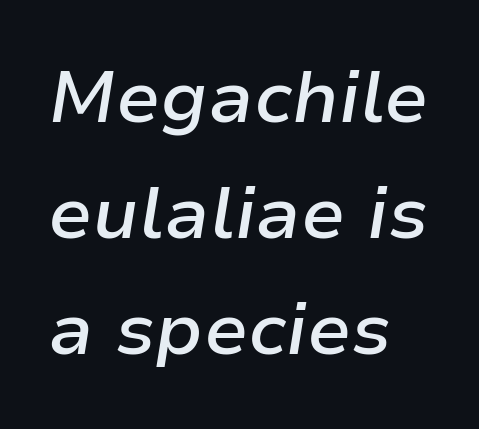
Here the designer chose a conventional face with non-uniform glyph widths. A fair bit of extra ink — the face is semibold, not bold. How would I describe the line gaps? Plain and ordinary. Emphasis-style slanted type is in use. Just letters on the line, the space beneath them empty. The text block is weighted toward the left margin, trailing off unevenly rightward.
